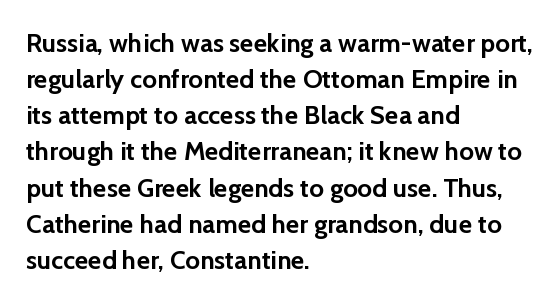
The image shows 26 px bold type, upright; set left-aligned, normal line spacing (1.39x), normal letter spacing, not underlined.
